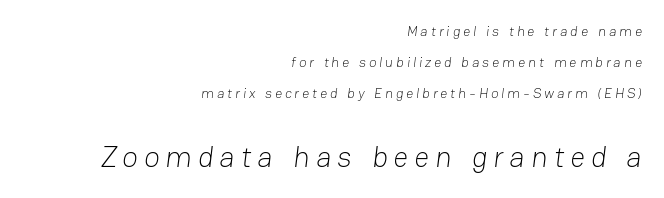
The image shows 29 px light sans-serif type; set right-aligned, loose line spacing (2.2x), unusually wide letter spacing (+0.21 em), not underlined; the second (bottom) block is 2.07x larger; low stroke contrast and a medium x-height.
